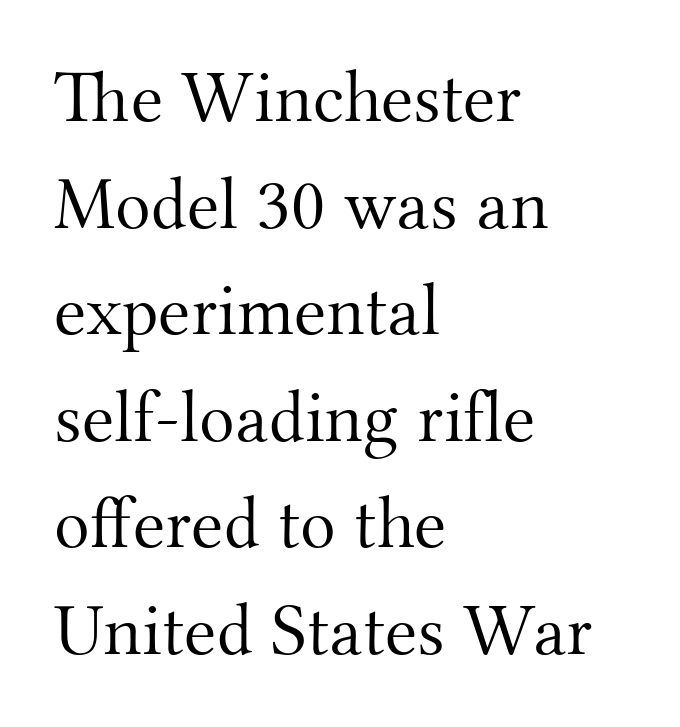
{"serif": "yes", "italic": "no", "bold": "no", "weight": "light", "width": "normal", "stroke_contrast": "medium", "x_height": "small", "monospaced": "no", "underline": "no", "align": "left", "line_spacing": "normal", "line_spacing_ratio": 1.44, "letter_spacing": "normal", "letter_spacing_em": 0.0, "glyph_px": 74}
